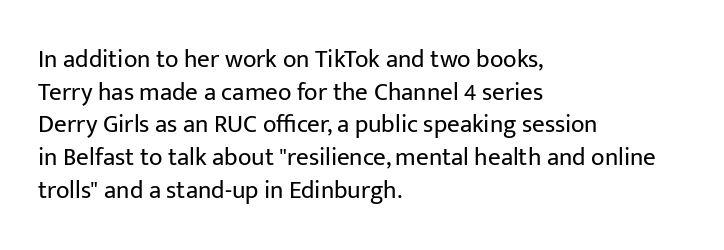
Q: Is the text bold? A: No.
Q: Is the text italic (slanted)? A: No, it is upright.
Q: Is the text underlined? A: No.
Q: How is the paragraph aligned? A: Left-aligned.
Q: Is the spacing between letters normal or unusually wide? A: Normal.
Q: Is the spacing between lines tight, normal or loose? A: Normal.
